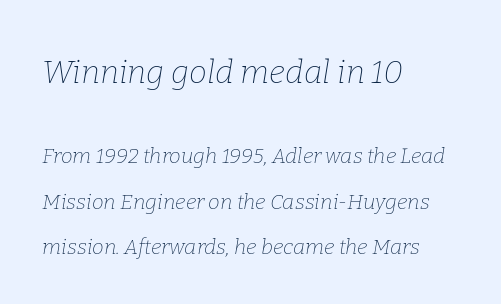
{"serif": "yes", "italic": "yes", "lean": "right", "slant_degrees": 9, "bold": "no", "weight": "thin", "width": "normal", "stroke_contrast": "low", "x_height": "medium", "monospaced": "no", "underline": "no", "align": "left", "line_spacing": "loose", "line_spacing_ratio": 2.15, "letter_spacing": "normal", "letter_spacing_em": 0.0, "larger_block": "first", "size_ratio": 1.52, "glyph_px": 32}
